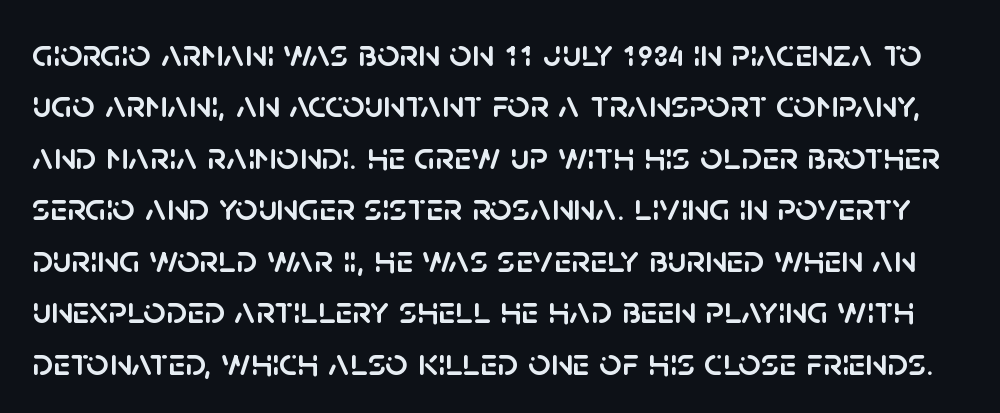
Q: Is the text italic (slanted)? A: No, it is upright.
Q: Is the typeface a serif or a sans-serif typeface? A: Sans-serif.
Q: Is the text underlined? A: No.
Q: Is the spacing between letters normal or unusually wide? A: Normal.
Q: Is the spacing between lines tight, normal or loose? A: Normal.
Q: Width (condensed, normal, or wide)? A: Normal.
Q: Stroke contrast? A: Low.
Q: x-height? A: Large.
Q: Monospaced? A: No.
